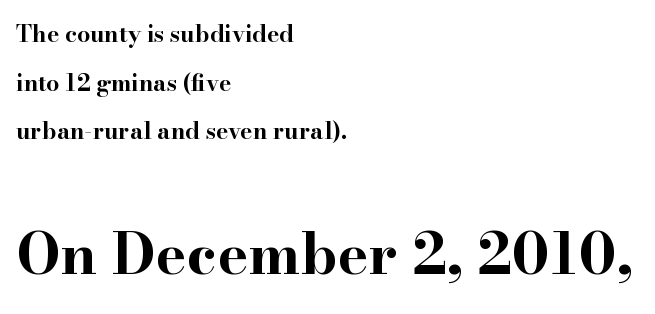
Q: Is the text bold? A: Yes.
Q: Is the text italic (slanted)? A: No, it is upright.
Q: Is the typeface a serif or a sans-serif typeface? A: Serif.
Q: Is the text underlined? A: No.
Q: How is the paragraph aligned? A: Left-aligned.
Q: Is the spacing between letters normal or unusually wide? A: Normal.
Q: Is the spacing between lines tight, normal or loose? A: Loose.
Q: Which block of text is set in a larger size, the first (top) or the second (bottom)? A: The second (bottom) one.
Q: Width (condensed, normal, or wide)? A: Wide.
Q: Stroke contrast? A: High.
Q: x-height? A: Small.
Q: Monospaced? A: No.
